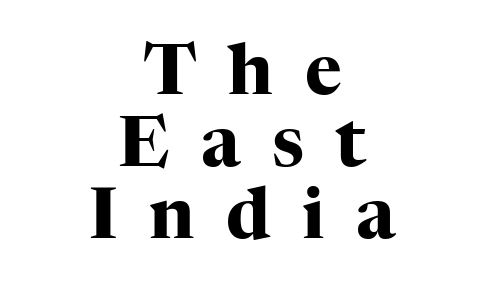
{"serif": "yes", "italic": "no", "bold": "yes", "weight": "heavy", "width": "normal", "stroke_contrast": "high", "x_height": "medium", "monospaced": "no", "underline": "no", "align": "center", "line_spacing": "tight", "line_spacing_ratio": 1.03, "letter_spacing": "wide", "letter_spacing_em": 0.45, "glyph_px": 70}
